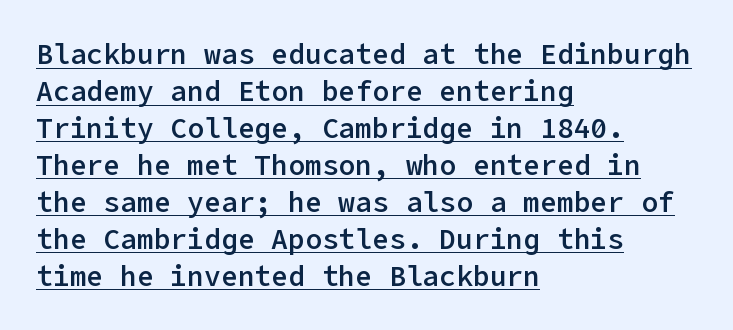
Weight: semibold (demi). The text was rendered using a sans face with plain stroke endings. Line beginnings align vertically; line endings do not. Is there any slant? The stems are plumb. Observe the ordinary spacing: letters are neighbours, not strangers. The rows are spaced the way most documents space them.
